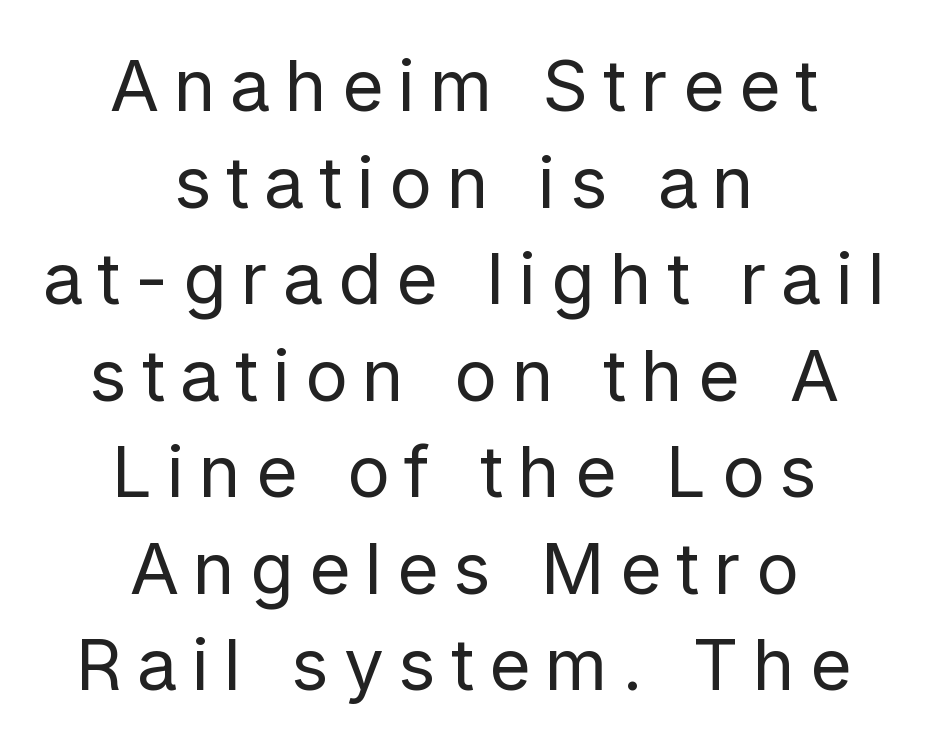
Q: Is the text bold? A: No.
Q: Is the text italic (slanted)? A: No, it is upright.
Q: Is the typeface a serif or a sans-serif typeface? A: Sans-serif.
Q: Is the text underlined? A: No.
Q: How is the paragraph aligned? A: Centered.
Q: Is the spacing between letters normal or unusually wide? A: Unusually wide.
Q: Is the spacing between lines tight, normal or loose? A: Normal.
Q: Width (condensed, normal, or wide)? A: Normal.
Q: Stroke contrast? A: Low.
Q: x-height? A: Medium.
Q: Monospaced? A: No.
